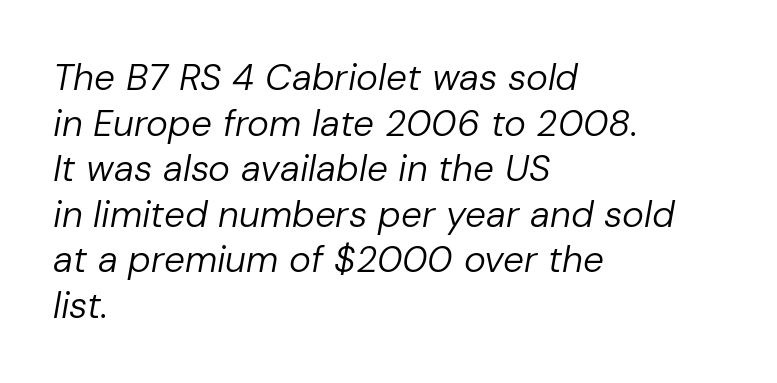
The image shows 37 px regular-weight type, italic (leaning right); set left-aligned, line spacing 1.23x, normal letter spacing, not underlined; low stroke contrast and a medium x-height.
